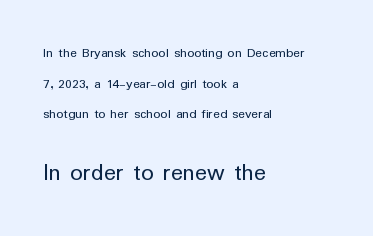
The image shows 25 px text type, upright; set left-aligned, loose line spacing (2.18x), normal letter spacing, not underlined; the second (bottom) block is 1.79x larger.
